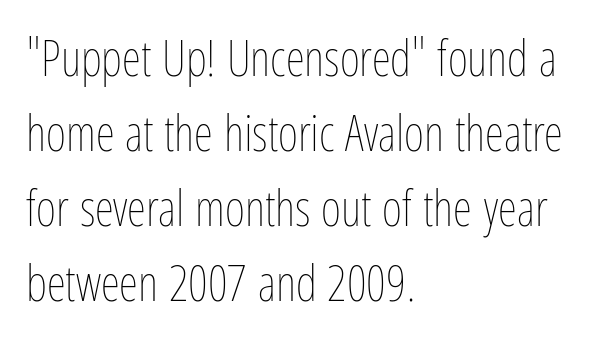
The image shows 49 px thin, condensed type, upright; set left-aligned, normal line spacing (1.53x), normal letter spacing, not underlined; low stroke contrast and a medium x-height.
